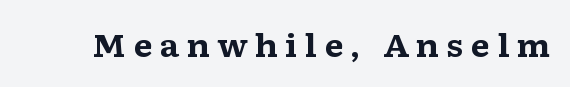
Q: Is the text bold? A: Yes.
Q: Is the text italic (slanted)? A: No, it is upright.
Q: Is the typeface a serif or a sans-serif typeface? A: Serif.
Q: Is the text underlined? A: No.
Q: Is the spacing between letters normal or unusually wide? A: Unusually wide.
Q: Width (condensed, normal, or wide)? A: Wide.
Q: Stroke contrast? A: Medium.
Q: x-height? A: Medium.
Q: Monospaced? A: No.
